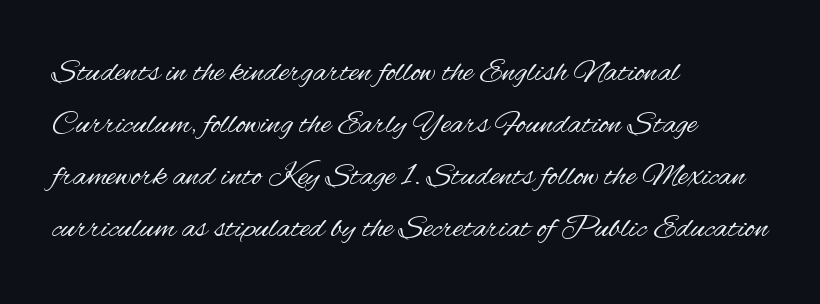
Q: Is the text bold? A: No.
Q: Is the text italic (slanted)? A: Yes.
Q: Is the typeface a serif or a sans-serif typeface? A: Sans-serif.
Q: Is the text underlined? A: No.
Q: How is the paragraph aligned? A: Left-aligned.
Q: Is the spacing between letters normal or unusually wide? A: Normal.
Q: Is the spacing between lines tight, normal or loose? A: Normal.
Q: Width (condensed, normal, or wide)? A: Condensed.
Q: Stroke contrast? A: Medium.
Q: x-height? A: Small.
Q: Monospaced? A: No.
